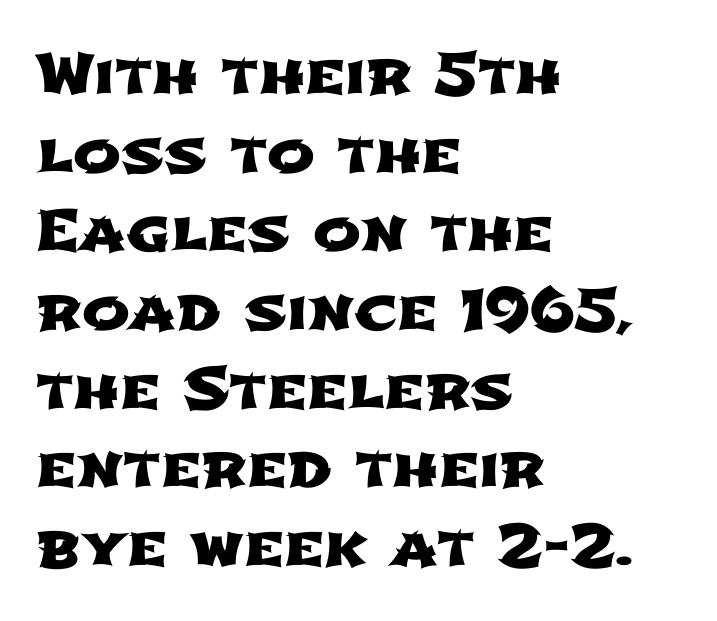
{"serif": "no", "width": "wide", "stroke_contrast": "low", "x_height": "medium", "monospaced": "no", "underline": "no", "align": "left", "line_spacing": "normal", "line_spacing_ratio": 1.38, "letter_spacing": "normal", "letter_spacing_em": 0.0, "glyph_px": 57}
